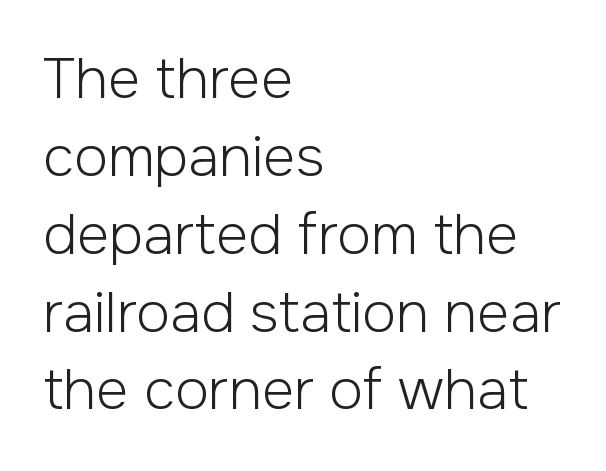
The image shows 56 px light sans-serif type, upright; set left-aligned, normal line spacing (1.39x), normal letter spacing, not underlined; low stroke contrast and a medium x-height.
